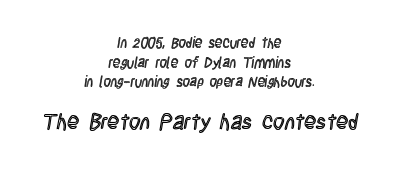
Q: Is the text italic (slanted)? A: Yes.
Q: Is the text underlined? A: No.
Q: How is the paragraph aligned? A: Centered.
Q: Is the spacing between letters normal or unusually wide? A: Normal.
Q: Is the spacing between lines tight, normal or loose? A: Normal.
Q: Which block of text is set in a larger size, the first (top) or the second (bottom)? A: The second (bottom) one.
